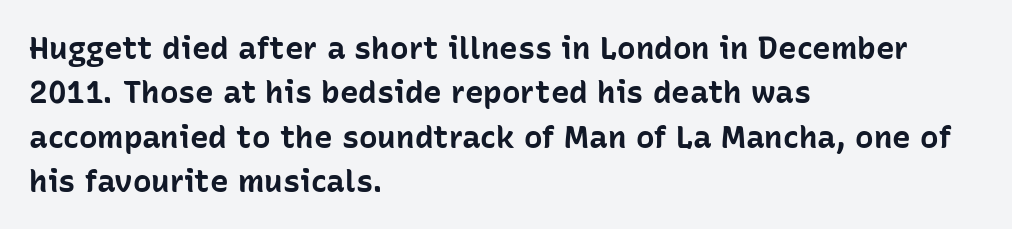
Q: Is the text bold? A: Yes.
Q: Is the text italic (slanted)? A: No, it is upright.
Q: Is the typeface a serif or a sans-serif typeface? A: Sans-serif.
Q: Is the text underlined? A: No.
Q: How is the paragraph aligned? A: Left-aligned.
Q: Is the spacing between letters normal or unusually wide? A: Normal.
Q: Is the spacing between lines tight, normal or loose? A: Normal.
Q: Width (condensed, normal, or wide)? A: Normal.
Q: Stroke contrast? A: Low.
Q: x-height? A: Medium.
Q: Monospaced? A: No.
